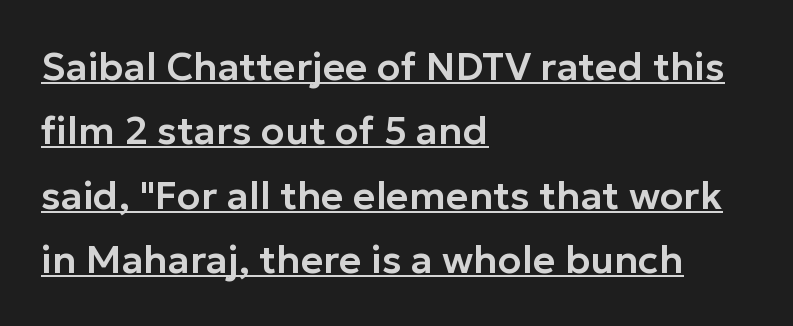
Q: Is the text italic (slanted)? A: No, it is upright.
Q: Is the typeface a serif or a sans-serif typeface? A: Sans-serif.
Q: Is the text underlined? A: Yes.
Q: How is the paragraph aligned? A: Left-aligned.
Q: Is the spacing between letters normal or unusually wide? A: Normal.
Q: Is the spacing between lines tight, normal or loose? A: Normal.
Q: Width (condensed, normal, or wide)? A: Normal.
Q: Stroke contrast? A: Low.
Q: x-height? A: Medium.
Q: Monospaced? A: No.
